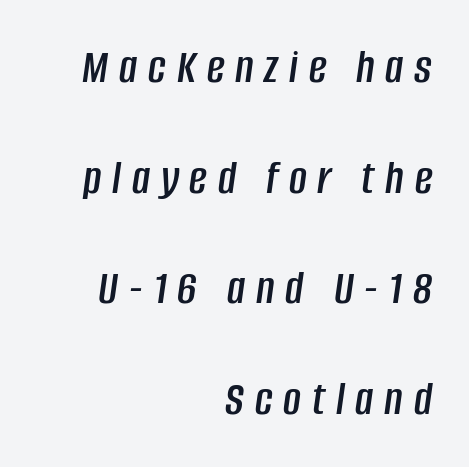
{"italic": "yes", "lean": "right", "slant_degrees": 8, "width": "condensed", "stroke_contrast": "low", "x_height": "large", "monospaced": "no", "underline": "no", "align": "right", "line_spacing": "loose", "line_spacing_ratio": 2.26, "letter_spacing": "wide", "letter_spacing_em": 0.22, "glyph_px": 49}
